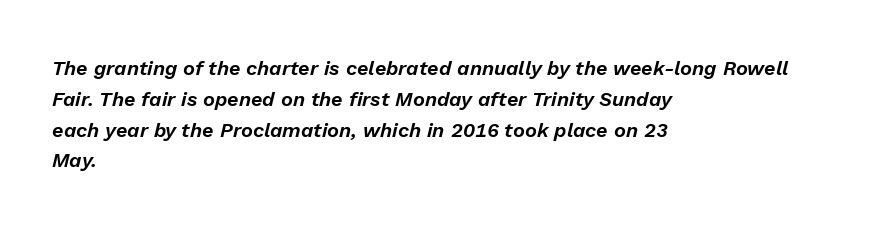
The image shows 20 px text type, italic (leaning right); set left-aligned, normal line spacing (1.54x), normal letter spacing, not underlined.
